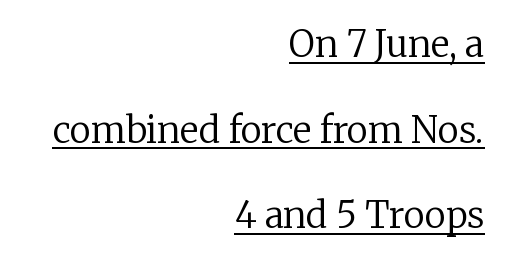
The image shows 36 px regular-weight serif type, upright; set right-aligned, loose line spacing (2.38x), normal letter spacing, underlined; low stroke contrast and a medium x-height.
